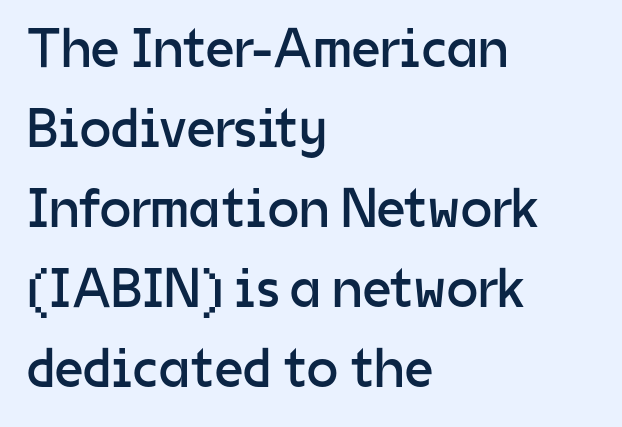
{"serif": "no", "italic": "no", "bold": "no", "weight": "regular", "width": "normal", "stroke_contrast": "low", "x_height": "medium", "monospaced": "no", "underline": "no", "align": "left", "line_spacing": "normal", "line_spacing_ratio": 1.43, "letter_spacing": "normal", "letter_spacing_em": 0.0, "glyph_px": 56}
